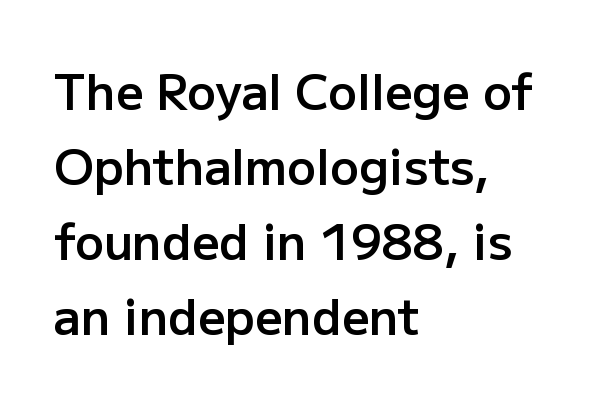
This is the in-between weight designers call semibold or demi. The line texture is even and compact thanks to regular tracking. Underline: absent. Spacing verdict: proportional, widths tailored to each character.
